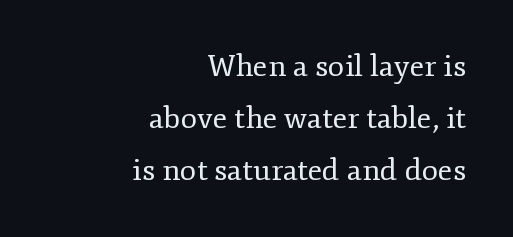
Notice how the passage keeps a crisp vertical edge on the right only. The line texture is even and compact thanks to regular tracking. Rendered with straight, roman letterforms. You could not count columns in this text — the font is proportionally spaced. The specimen omits any rule beneath the text block's lines.
